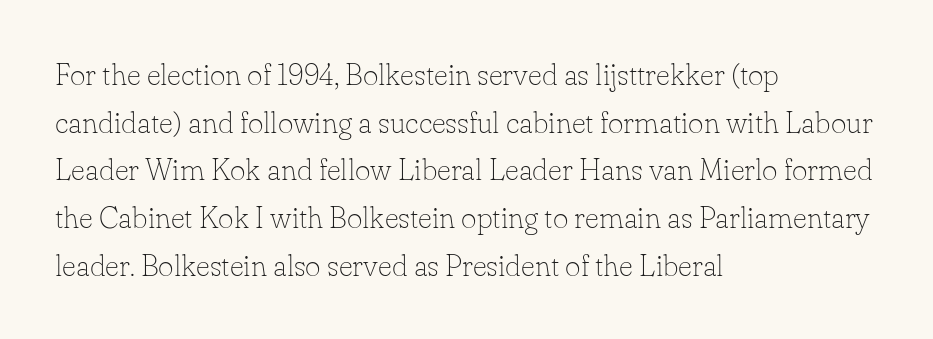
{"serif": "yes", "italic": "no", "bold": "no", "weight": "thin", "width": "normal", "stroke_contrast": "low", "x_height": "small", "monospaced": "no", "underline": "no", "align": "left", "line_spacing": "normal", "line_spacing_ratio": 1.59, "letter_spacing": "normal", "letter_spacing_em": 0.0, "glyph_px": 30}
